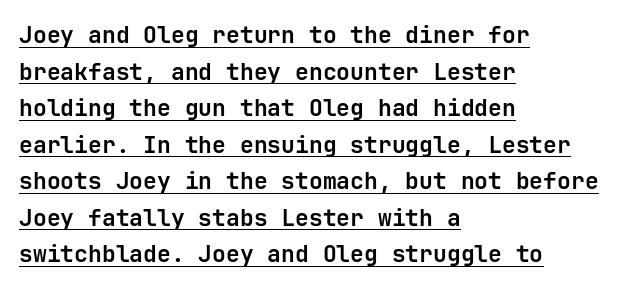
Q: Is the text bold? A: Yes.
Q: Is the text italic (slanted)? A: No, it is upright.
Q: Is the text underlined? A: Yes.
Q: How is the paragraph aligned? A: Left-aligned.
Q: Is the spacing between letters normal or unusually wide? A: Normal.
Q: Is the spacing between lines tight, normal or loose? A: Normal.
